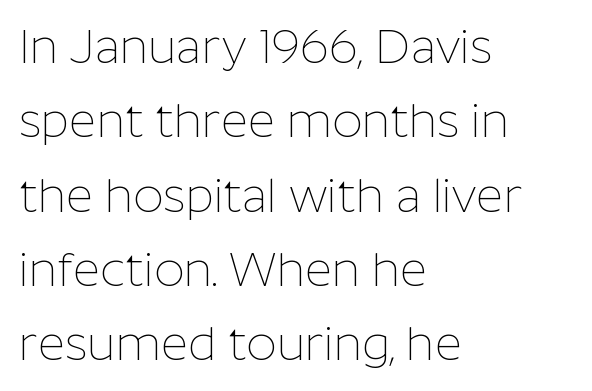
Q: Is the text bold? A: No.
Q: Is the text italic (slanted)? A: No, it is upright.
Q: Is the typeface a serif or a sans-serif typeface? A: Sans-serif.
Q: Is the text underlined? A: No.
Q: How is the paragraph aligned? A: Left-aligned.
Q: Is the spacing between letters normal or unusually wide? A: Normal.
Q: Is the spacing between lines tight, normal or loose? A: Normal.
Q: Width (condensed, normal, or wide)? A: Normal.
Q: Stroke contrast? A: Low.
Q: x-height? A: Medium.
Q: Monospaced? A: No.
